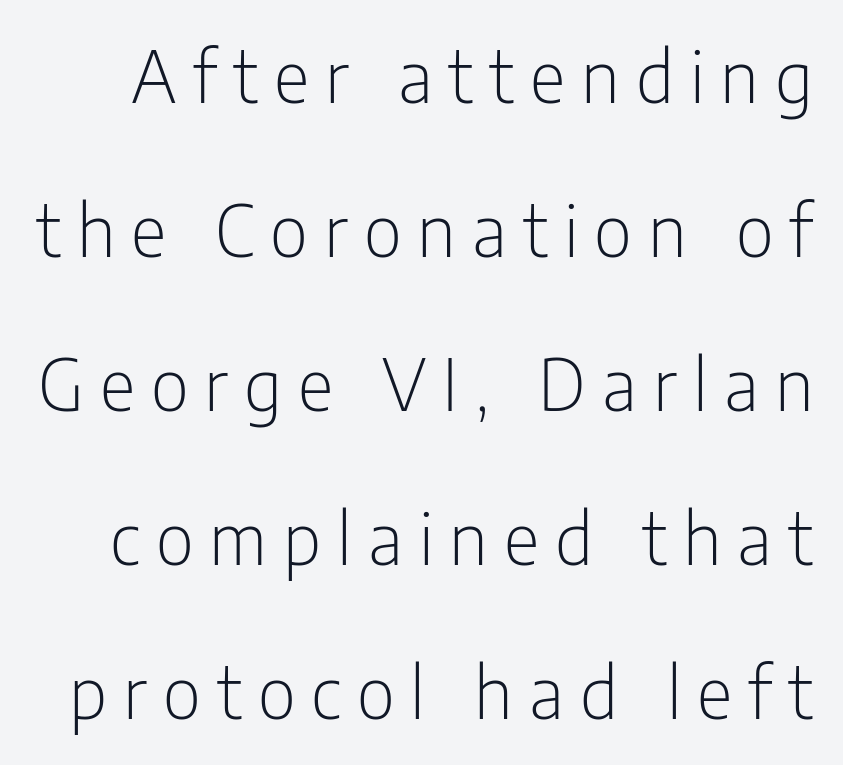
Q: Is the text bold? A: No.
Q: Is the text italic (slanted)? A: No, it is upright.
Q: Is the typeface a serif or a sans-serif typeface? A: Sans-serif.
Q: Is the text underlined? A: No.
Q: Is the spacing between letters normal or unusually wide? A: Unusually wide.
Q: Is the spacing between lines tight, normal or loose? A: Loose.
Q: Width (condensed, normal, or wide)? A: Condensed.
Q: Stroke contrast? A: Low.
Q: x-height? A: Medium.
Q: Monospaced? A: No.
